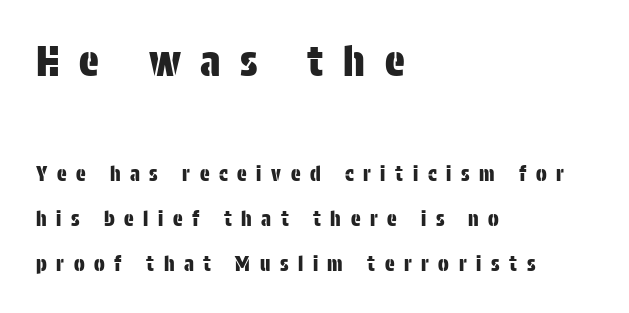
{"serif": "no", "italic": "no", "width": "condensed", "stroke_contrast": "low", "x_height": "large", "monospaced": "no", "underline": "no", "align": "left", "line_spacing": "loose", "line_spacing_ratio": 2.25, "letter_spacing": "wide", "letter_spacing_em": 0.48, "larger_block": "first", "size_ratio": 2.05, "glyph_px": 41}
